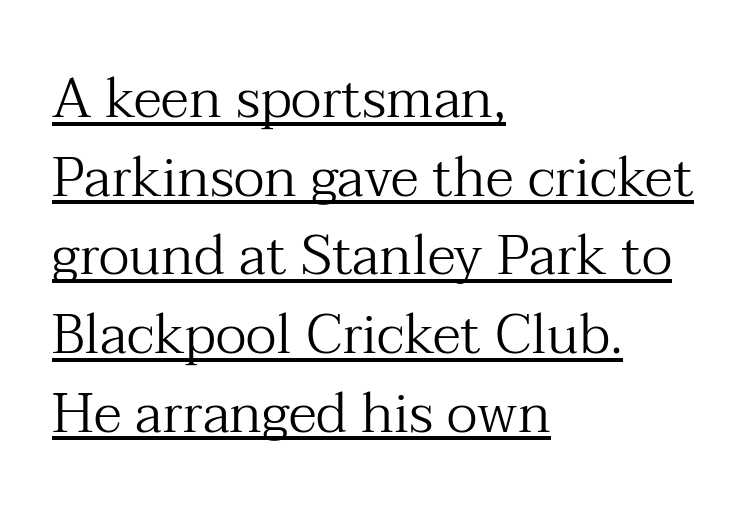
The image shows 55 px regular-weight serif type, upright; set left-aligned, normal line spacing (1.43x), normal letter spacing, underlined; medium stroke contrast and a medium x-height.
